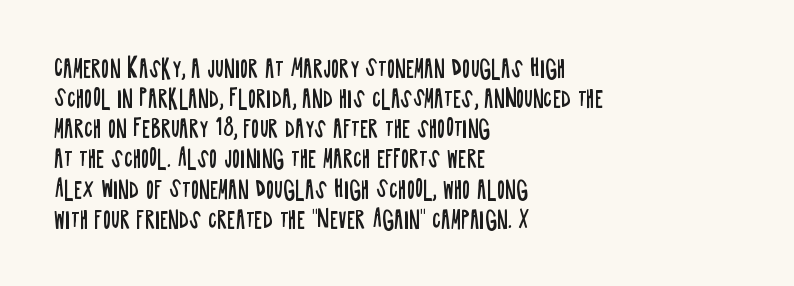
{"italic": "no", "bold": "no", "underline": "no", "align": "left", "line_spacing": "normal", "line_spacing_ratio": 1.37, "letter_spacing": "normal", "letter_spacing_em": 0.0, "glyph_px": 22}
